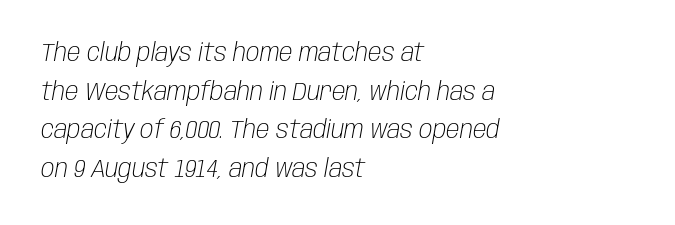
Q: Is the text bold? A: No.
Q: Is the text italic (slanted)? A: Yes, it leans right by about 10 degrees.
Q: Is the text underlined? A: No.
Q: How is the paragraph aligned? A: Left-aligned.
Q: Is the spacing between letters normal or unusually wide? A: Normal.
Q: Is the spacing between lines tight, normal or loose? A: Normal.
